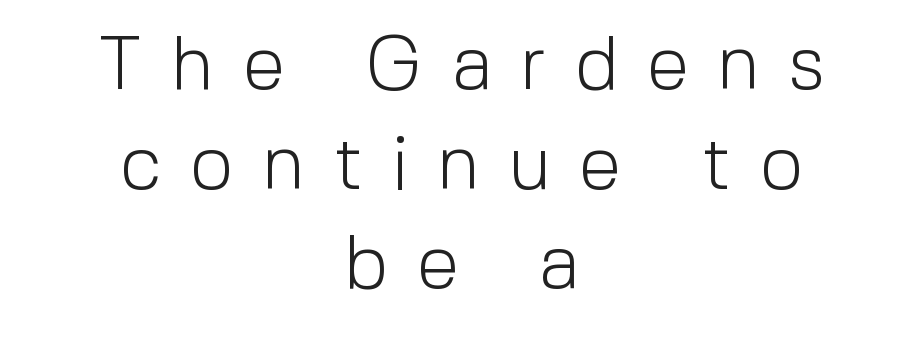
Q: Is the text bold? A: No.
Q: Is the text italic (slanted)? A: No, it is upright.
Q: Is the typeface a serif or a sans-serif typeface? A: Sans-serif.
Q: Is the text underlined? A: No.
Q: How is the paragraph aligned? A: Centered.
Q: Is the spacing between letters normal or unusually wide? A: Unusually wide.
Q: Is the spacing between lines tight, normal or loose? A: Normal.
Q: Width (condensed, normal, or wide)? A: Normal.
Q: x-height? A: Medium.
Q: Monospaced? A: No.
